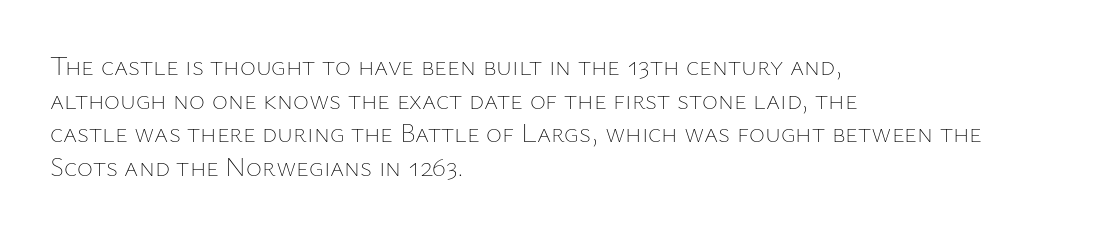
Q: Is the text bold? A: No.
Q: Is the text italic (slanted)? A: No, it is upright.
Q: Is the text underlined? A: No.
Q: How is the paragraph aligned? A: Left-aligned.
Q: Is the spacing between letters normal or unusually wide? A: Normal.
Q: Is the spacing between lines tight, normal or loose? A: Normal.
